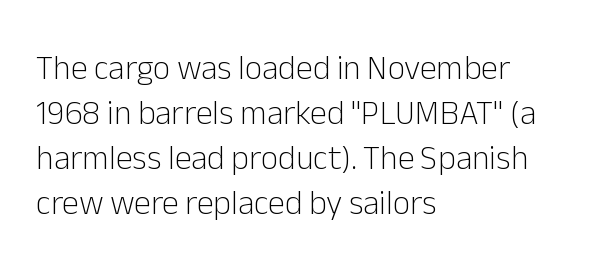
Q: Is the text bold? A: No.
Q: Is the text italic (slanted)? A: No, it is upright.
Q: Is the typeface a serif or a sans-serif typeface? A: Sans-serif.
Q: Is the text underlined? A: No.
Q: How is the paragraph aligned? A: Left-aligned.
Q: Is the spacing between letters normal or unusually wide? A: Normal.
Q: Is the spacing between lines tight, normal or loose? A: Normal.
Q: Width (condensed, normal, or wide)? A: Normal.
Q: Stroke contrast? A: Low.
Q: x-height? A: Medium.
Q: Monospaced? A: No.
